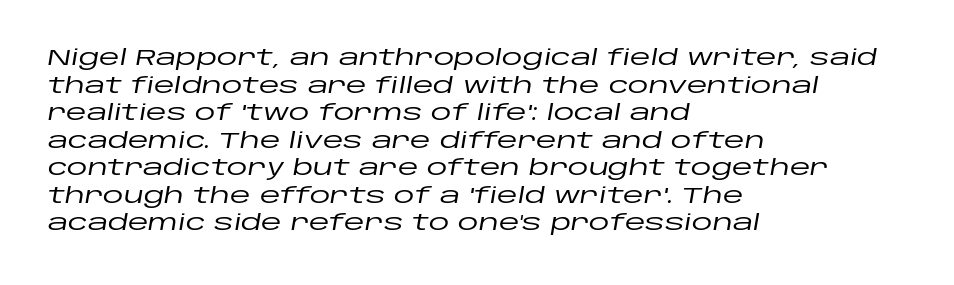
The paragraph shown leans on its left margin. The block of text has a typical density, with ordinary space between rows. The whole block is typeset with a tilt. Beneath every word, the page is bare. Observe the ordinary spacing: letters are neighbours, not strangers.
